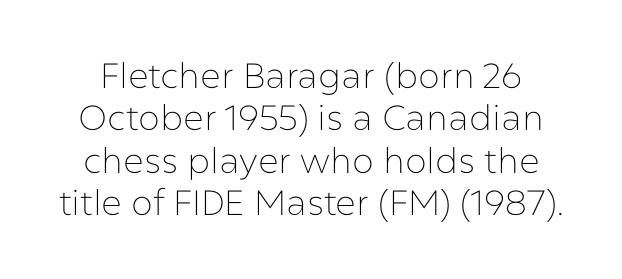
Letter spacing: default. Does the lettering tilt? It doesn't — this is upright. These lines are rendered in a variable-pitch font. You can tell from the bare stems that sans-serif type was used. The typeface has the unassuming heft of standard copy or less. The foot of each line stays bare and open.
